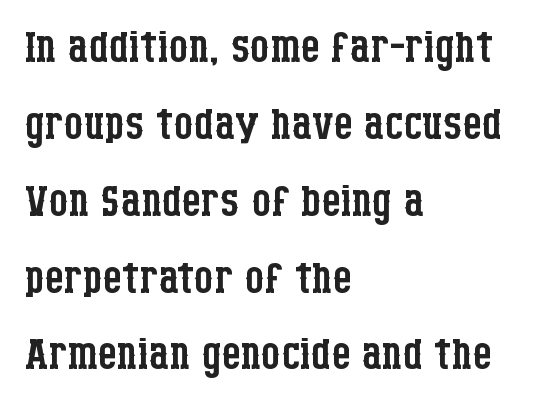
{"serif": "yes", "italic": "no", "bold": "no", "weight": "regular", "width": "condensed", "stroke_contrast": "low", "x_height": "large", "monospaced": "no", "underline": "no", "align": "left", "line_spacing": "normal", "line_spacing_ratio": 1.26, "letter_spacing": "normal", "letter_spacing_em": 0.0, "glyph_px": 61}
